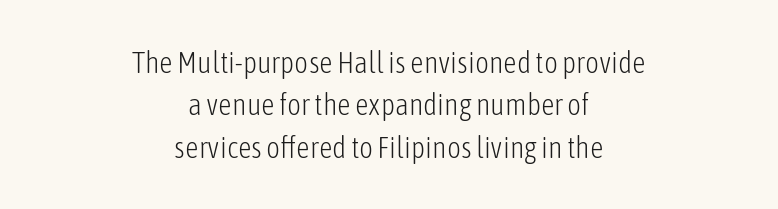
The strip under each line holds only bare page. Bold? No — there's no thickening of the strokes. The designer went with a sans here, leaving each stem footless. The letters sit at their default tracking, neither squeezed nor spread.
